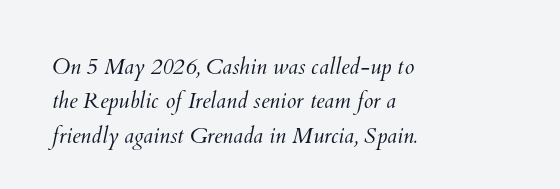
Anything drawn beneath the words? Only blank space. No letter is thick-stroked: the sample isn't bold. Notice how descenders clear the ascenders below comfortably — that's standard leading. A student would call this left alignment; a typographer would say flush left, rag right.
